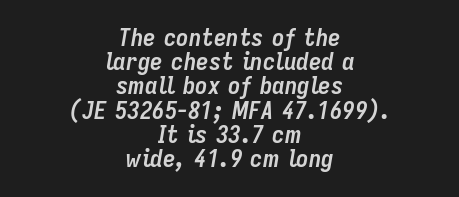
Glance below the letters and you will spot only blank space. Here the glyphs are tracked normally, forming tight word shapes. Strong, thick strokes mark this as bold type. The font's italic variant was chosen for this text. Centered paragraph, ragged on both sides. What's the leading like? Squeezed, with rows nearly overlapping.
